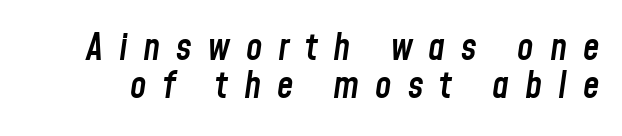
Does the lettering tilt? It does — this is italic. Vertically, the passage feels compressed, each row crowding the next. Decoration check: the copy has no underline. Here the designer chose a conventional face with non-uniform glyph widths.
